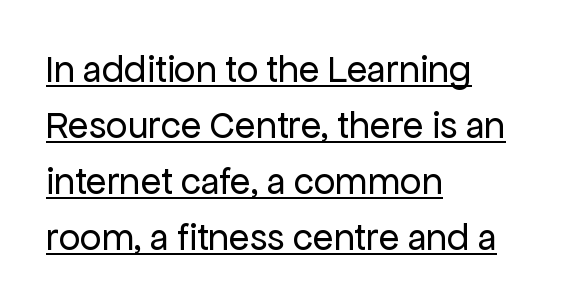
Reading down the block, your eye returns to a fixed left position each line. Every word sits above its own underline. Ink coverage per letter is moderate at most. These lines are rendered in a variable-pitch font. There is no visible air inserted between adjacent glyphs.
